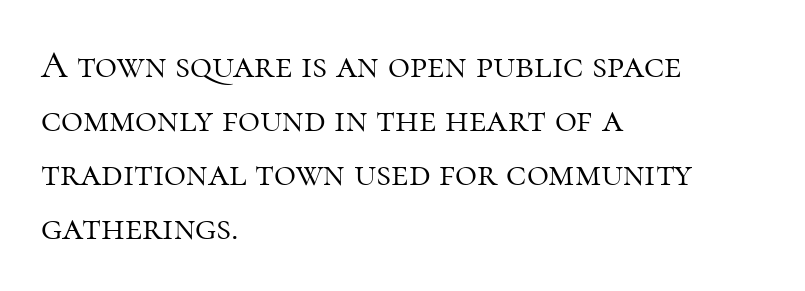
The image shows 38 px light serif type, upright; set left-aligned, normal line spacing (1.42x), normal letter spacing, not underlined; high stroke contrast and a medium x-height.
